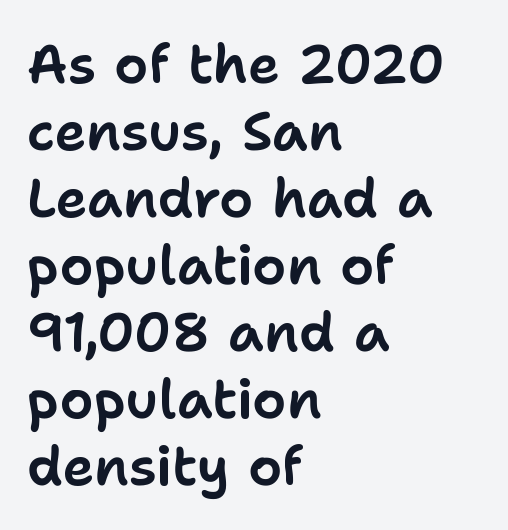
The image shows 54 px sans-serif type, upright; set left-aligned, line spacing 1.24x, normal letter spacing, not underlined; low stroke contrast and a medium x-height.
